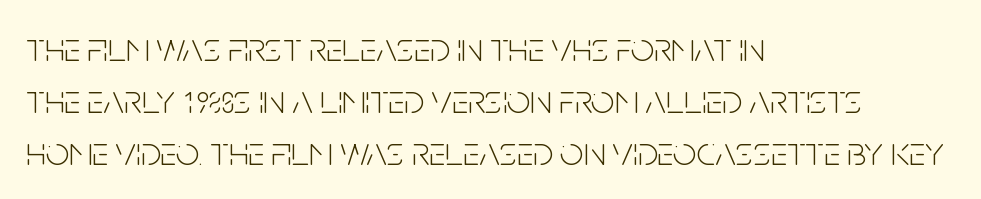
The image shows 41 px light, condensed sans-serif type, upright; set left-aligned, normal line spacing (1.27x), normal letter spacing, not underlined; low stroke contrast and a large x-height.
